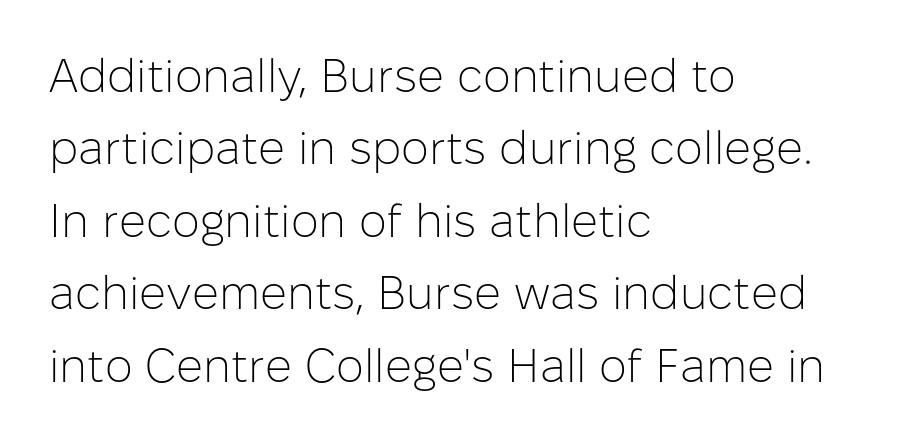
{"serif": "no", "italic": "no", "bold": "no", "weight": "light", "width": "normal", "stroke_contrast": "low", "x_height": "medium", "monospaced": "no", "underline": "no", "align": "left", "line_spacing": "normal", "line_spacing_ratio": 1.54, "letter_spacing": "normal", "letter_spacing_em": 0.0, "glyph_px": 47}
